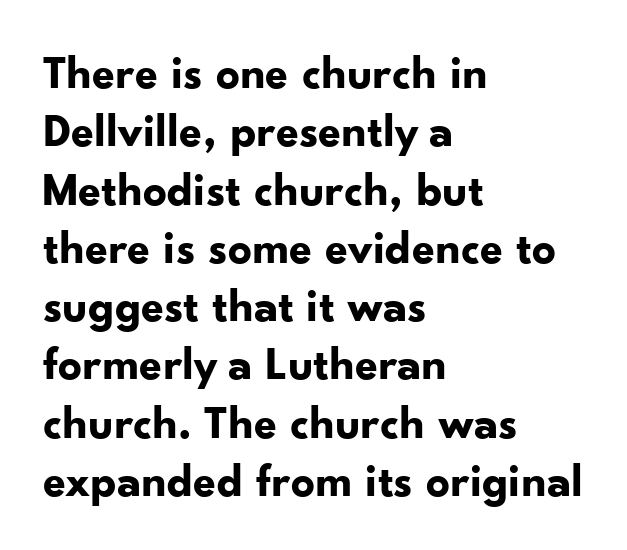
{"serif": "no", "italic": "no", "bold": "yes", "weight": "bold", "width": "normal", "stroke_contrast": "low", "x_height": "small", "monospaced": "no", "underline": "no", "align": "left", "line_spacing_ratio": 1.24, "letter_spacing": "normal", "letter_spacing_em": 0.0, "glyph_px": 47}
